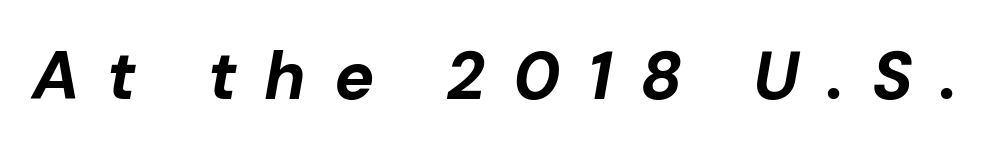
Q: Is the text bold? A: Yes.
Q: Is the text italic (slanted)? A: Yes, it leans right by about 10 degrees.
Q: Is the text underlined? A: No.
Q: Is the spacing between letters normal or unusually wide? A: Unusually wide.
Q: Width (condensed, normal, or wide)? A: Normal.
Q: Stroke contrast? A: Low.
Q: x-height? A: Medium.
Q: Monospaced? A: No.
